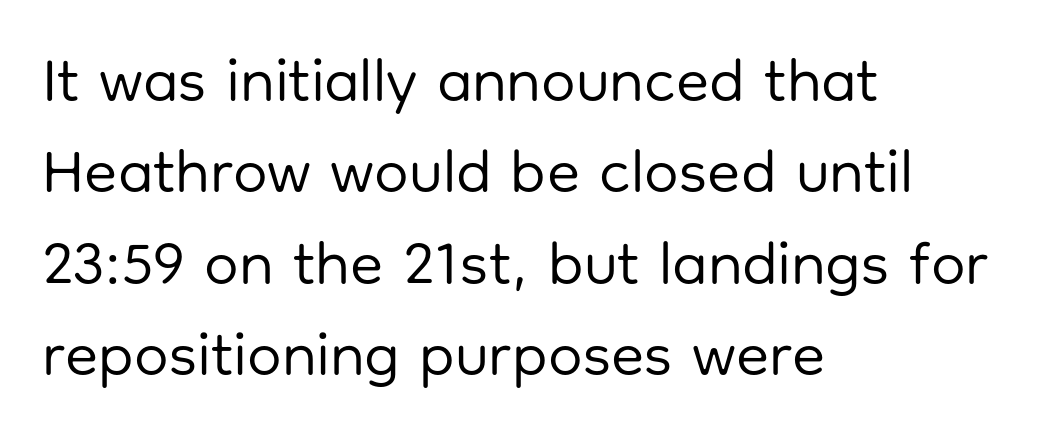
{"serif": "no", "italic": "no", "bold": "no", "weight": "regular", "width": "normal", "stroke_contrast": "low", "x_height": "medium", "monospaced": "no", "underline": "no", "align": "left", "line_spacing": "normal", "line_spacing_ratio": 1.5, "letter_spacing": "normal", "letter_spacing_em": 0.0, "glyph_px": 61}
